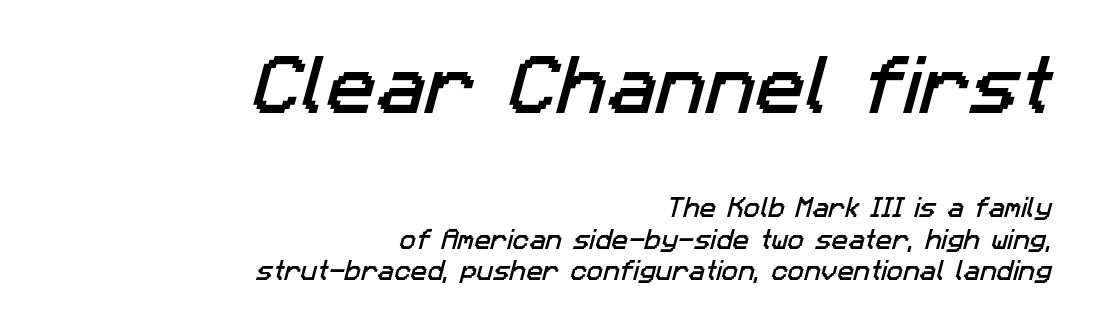
The space between consecutive lines is moderate. Line endings align vertically; line beginnings do not. What kind of face is this? One without serifs — a sans. Look at the glyph heights: the upper group is clearly the bigger setting.
